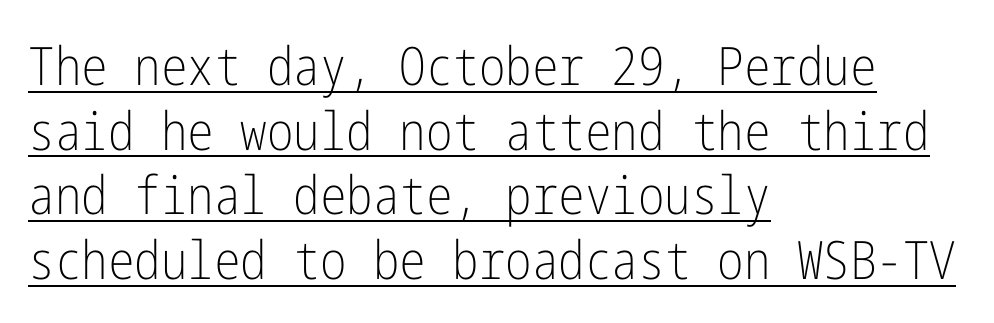
The image shows 53 px light, condensed sans-serif type, upright; set left-aligned, line spacing 1.22x, normal letter spacing, underlined; low stroke contrast and a medium x-height.
